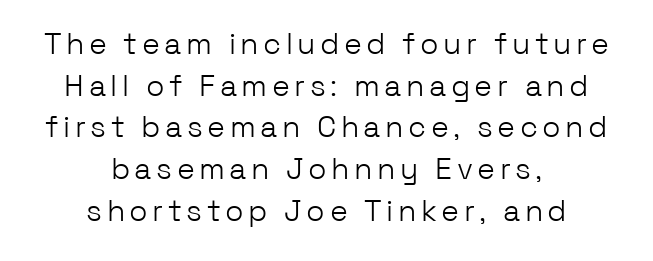
This rendering uses center alignment, leaving both contours irregular but symmetric. Italic? Not at all — the glyphs are vertical. The weight would be labelled regular, book, light, or lighter still. Bare-footed words on every line.
